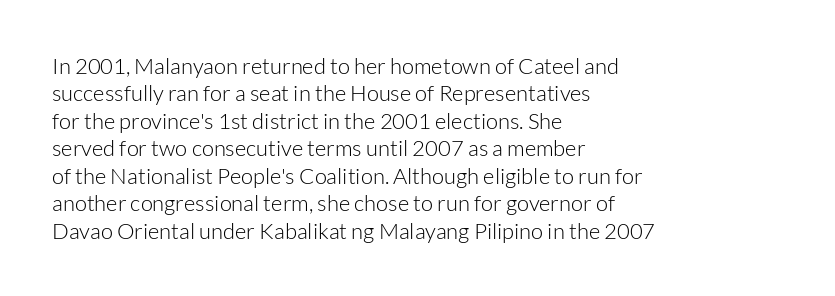
Counters stay open thanks to moderate or lighter strokes. All the whitespace from short lines collects on the right. Normally led — the rows are evenly, conventionally spaced. The glyphs are unaccompanied by any horizontal stroke below them.
